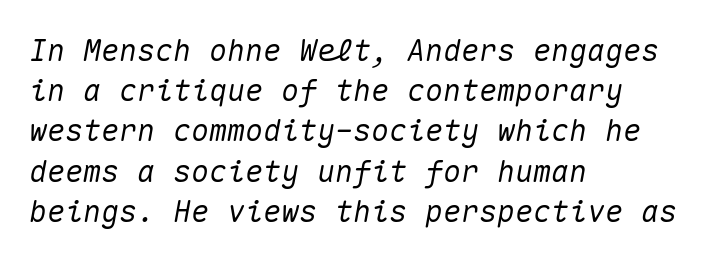
{"italic": "yes", "lean": "right", "slant_degrees": 10, "width": "normal", "stroke_contrast": "medium", "x_height": "medium", "monospaced": "yes", "underline": "no", "align": "left", "line_spacing": "normal", "line_spacing_ratio": 1.34, "letter_spacing": "normal", "letter_spacing_em": 0.0, "glyph_px": 30}
